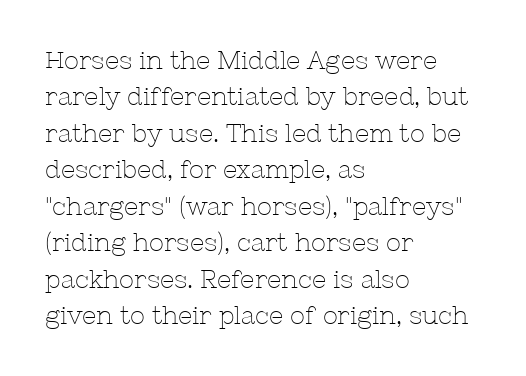
In terms of posture, this sample is upright. The passage shown has conventional tracking throughout. The zone under the glyphs is completely vacant. The lines are quadded left. These glyphs show unthickened strokes, regular width or finer. Rows of type keep a routine distance in the vertical direction.
